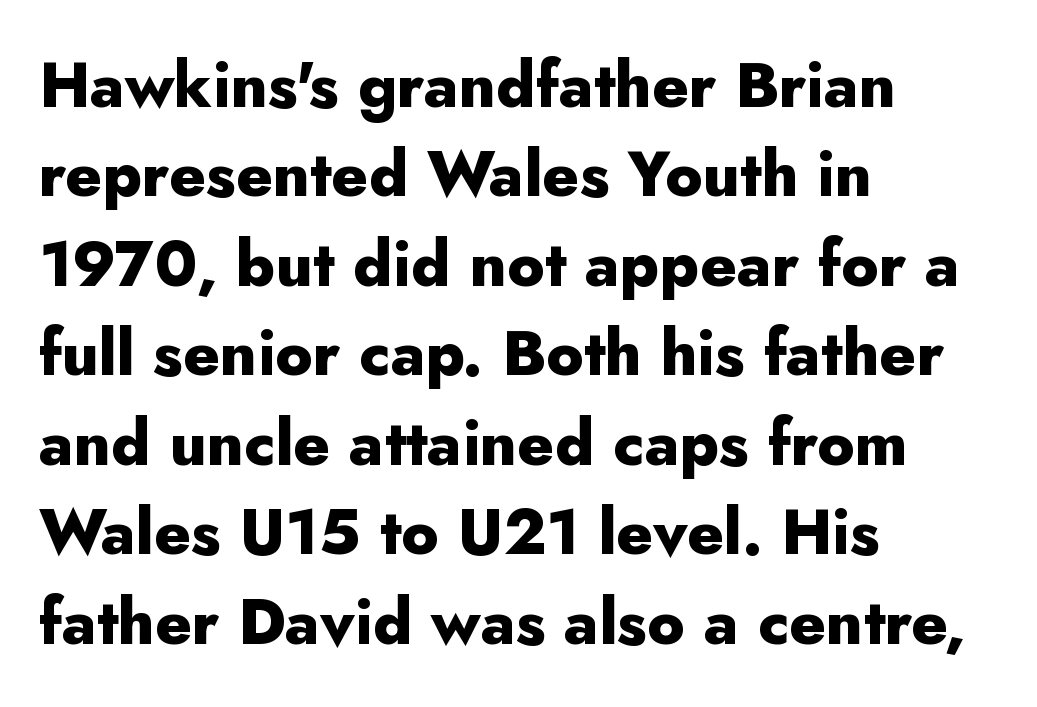
{"serif": "no", "italic": "no", "bold": "yes", "weight": "heavy", "width": "normal", "stroke_contrast": "low", "x_height": "small", "monospaced": "no", "underline": "no", "align": "left", "line_spacing": "normal", "line_spacing_ratio": 1.42, "letter_spacing": "normal", "letter_spacing_em": 0.0, "glyph_px": 63}
